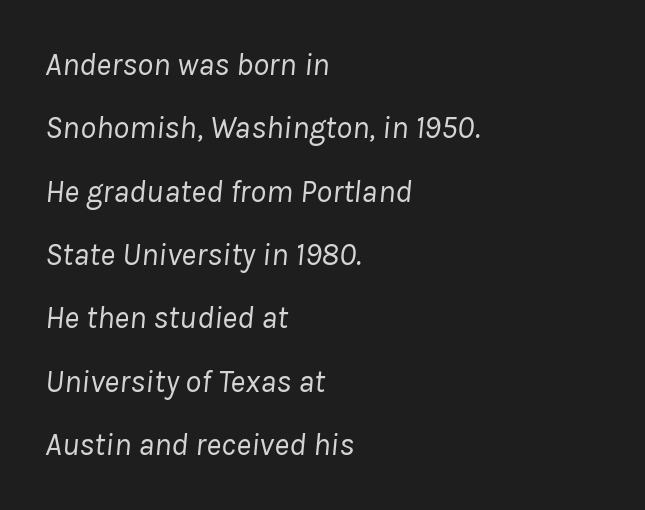
{"italic": "yes", "lean": "right", "slant_degrees": 8, "bold": "no", "weight": "regular", "width": "normal", "stroke_contrast": "low", "x_height": "medium", "monospaced": "no", "underline": "no", "align": "left", "line_spacing": "loose", "line_spacing_ratio": 1.98, "letter_spacing": "normal", "letter_spacing_em": 0.0, "glyph_px": 32}
